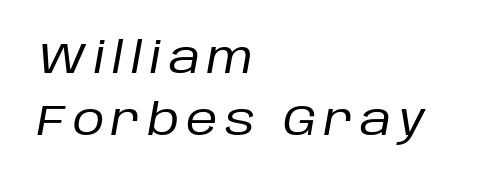
{"italic": "yes", "lean": "right", "slant_degrees": 10, "bold": "no", "weight": "regular", "width": "normal", "stroke_contrast": "low", "x_height": "large", "monospaced": "no", "underline": "no", "align": "left", "line_spacing": "normal", "line_spacing_ratio": 1.4, "glyph_px": 44}
